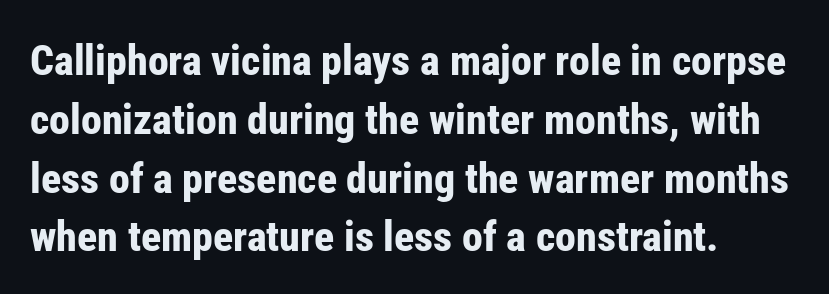
The image shows 42 px bold, condensed sans-serif type, upright; set left-aligned, normal line spacing (1.4x), normal letter spacing, not underlined; low stroke contrast and a medium x-height.
